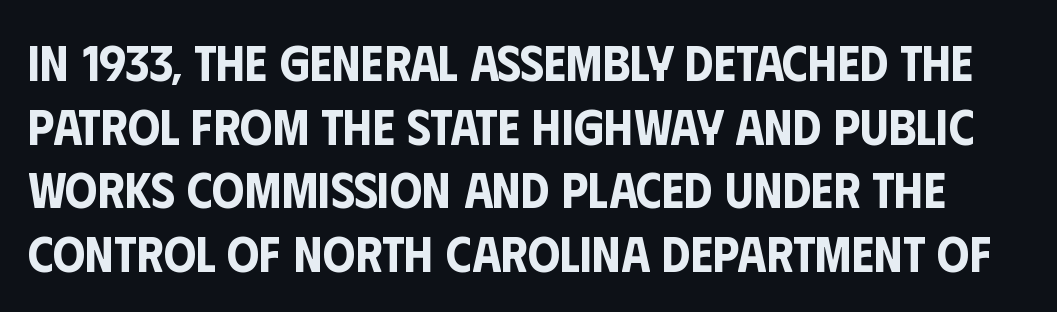
{"serif": "no", "italic": "no", "width": "condensed", "stroke_contrast": "low", "x_height": "large", "monospaced": "no", "underline": "no", "line_spacing": "normal", "line_spacing_ratio": 1.25, "letter_spacing": "normal", "letter_spacing_em": 0.0, "glyph_px": 51}
